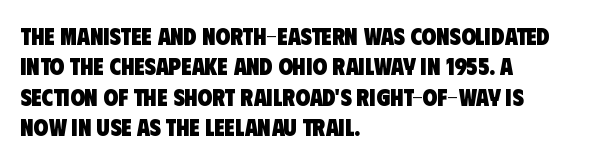
Q: Is the text bold? A: Yes.
Q: Is the text underlined? A: No.
Q: How is the paragraph aligned? A: Left-aligned.
Q: Is the spacing between letters normal or unusually wide? A: Normal.
Q: Is the spacing between lines tight, normal or loose? A: Normal.
